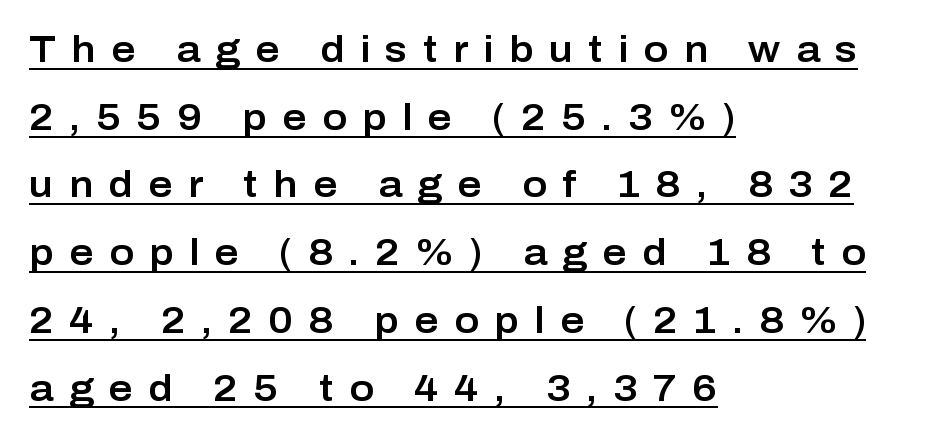
This sample has the flowing, uneven cadence of proportional lettering. Tracking value appears strongly positive — letters spread wide. Check the space under the baseline: a stroke is drawn there. Classification — sans serif. The font's upright variant was chosen for this text.
